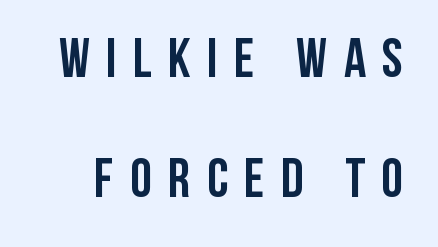
{"serif": "no", "italic": "no", "bold": "yes", "weight": "semibold", "width": "condensed", "stroke_contrast": "low", "x_height": "large", "monospaced": "no", "underline": "no", "line_spacing": "loose", "line_spacing_ratio": 2.19, "letter_spacing": "wide", "letter_spacing_em": 0.3, "glyph_px": 55}
